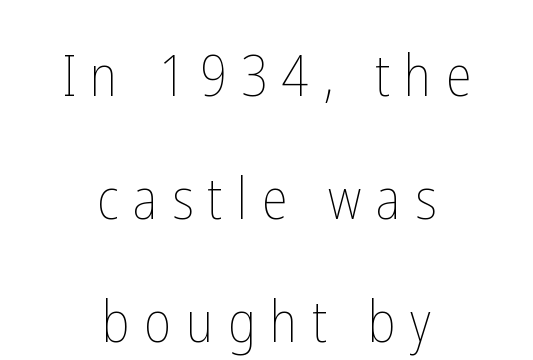
Q: Is the text bold? A: No.
Q: Is the text italic (slanted)? A: No, it is upright.
Q: Is the text underlined? A: No.
Q: How is the paragraph aligned? A: Centered.
Q: Is the spacing between letters normal or unusually wide? A: Unusually wide.
Q: Is the spacing between lines tight, normal or loose? A: Loose.
Q: Width (condensed, normal, or wide)? A: Condensed.
Q: Stroke contrast? A: Low.
Q: x-height? A: Medium.
Q: Monospaced? A: No.
